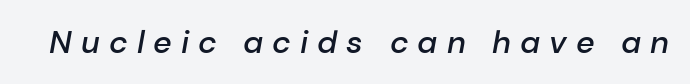
Typesetter's note: demi weight, one step under bold. These lines are rendered in a variable-pitch font. Tracking here is generous; glyphs stand well apart from one another. Check the space under the baseline: it is left empty. Posture: slanted.
